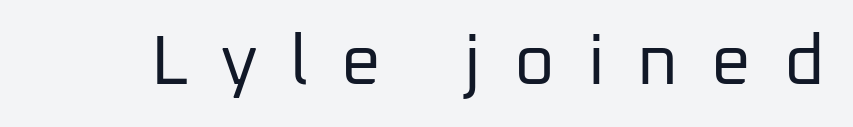
Descenders hang freely into open space. Inter-character spacing is expanded well beyond the font's built-in metrics. This sample has the flowing, uneven cadence of proportional lettering. Posture: straight, roman, zero tilt. No feet cap the strokes, marking this as sans-serif type.
